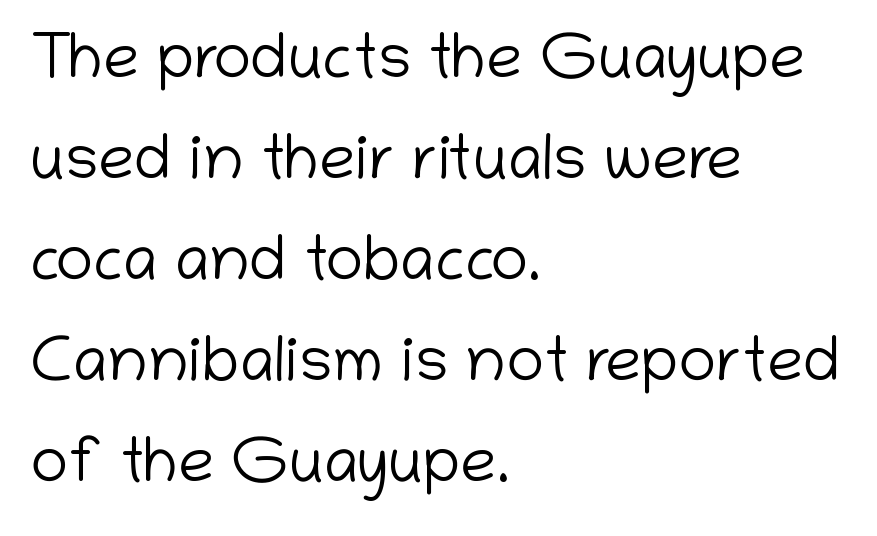
A bare baseline throughout the passage. These lines are rendered in a variable-pitch font. The paragraph has a hard left edge and a soft right edge. Bold? No — there's no thickening of the strokes. This is the regular roman posture of the typeface. Evenly set lines give the paragraph a standard silhouette.
